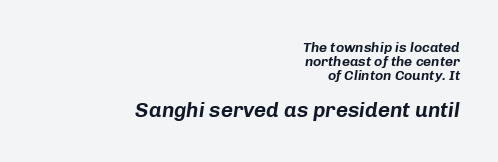
The image shows 21 px text type, italic (leaning right); set right-aligned, tight line spacing (1.01x), normal letter spacing, not underlined; the second (bottom) block is 1.5x larger.
